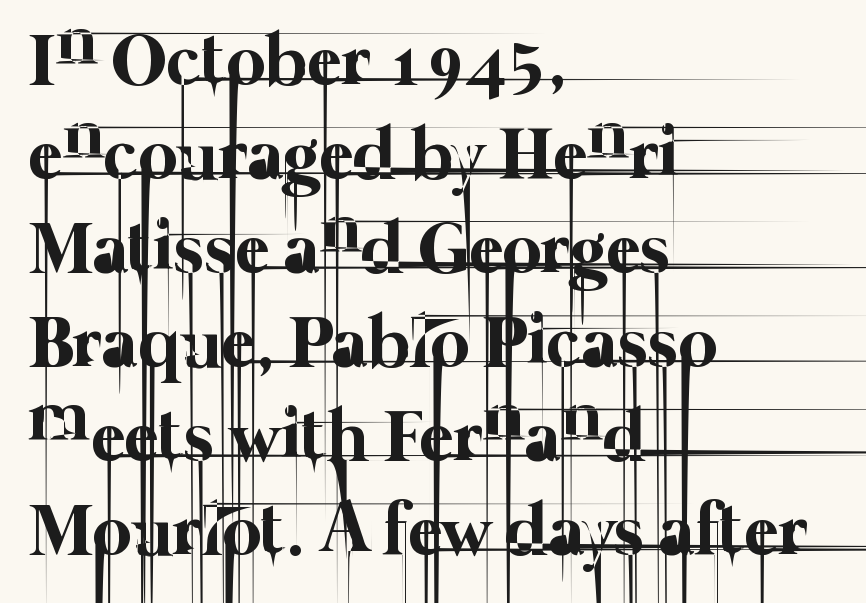
The image shows 74 px thin type; set left-aligned, normal line spacing (1.27x), normal letter spacing, not underlined; low stroke contrast and a medium x-height.
